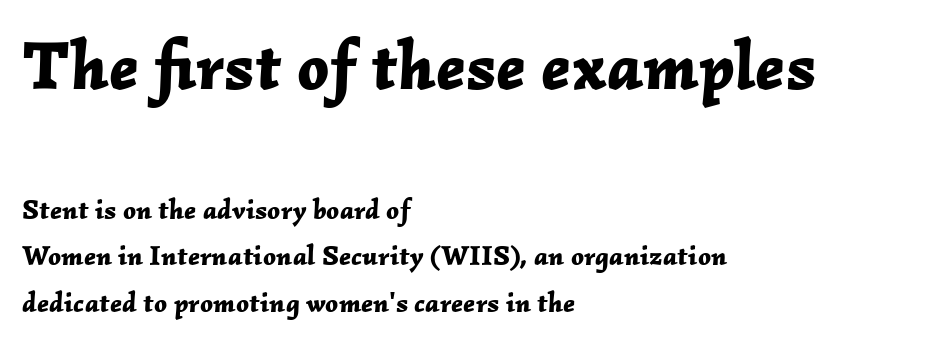
The image shows 69 px bold type, italic (leaning right); set left-aligned, normal line spacing (1.66x), normal letter spacing, not underlined; the first (top) block is 2.46x larger; low stroke contrast and a medium x-height.
